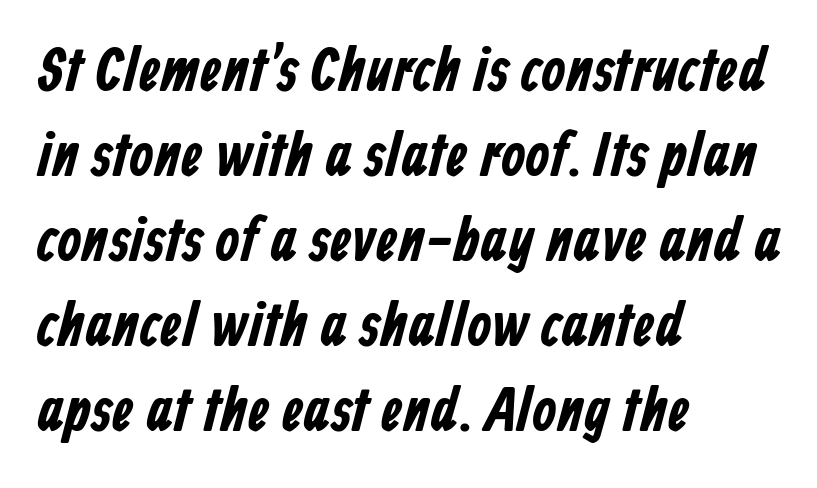
The image shows 62 px condensed sans-serif type; set left-aligned, normal line spacing (1.37x), normal letter spacing, not underlined; low stroke contrast and a medium x-height.
